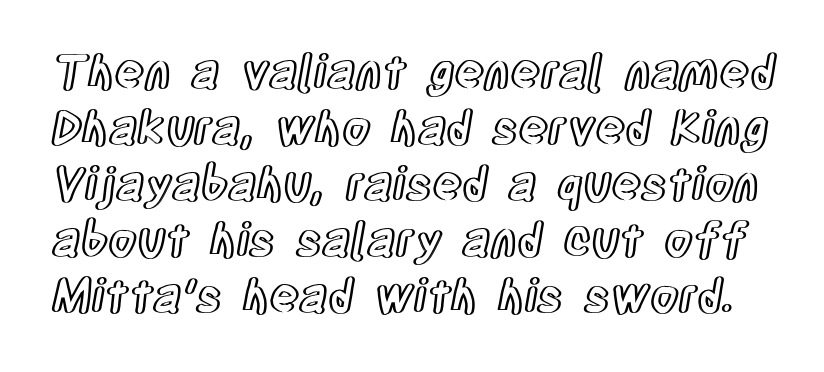
{"width": "condensed", "x_height": "large", "monospaced": "no", "underline": "no", "line_spacing_ratio": 1.22, "letter_spacing": "normal", "letter_spacing_em": 0.0, "glyph_px": 46}
